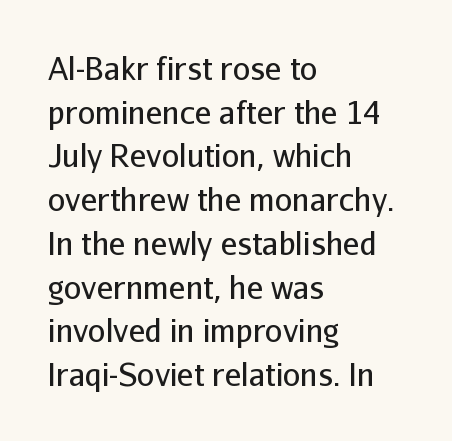
Q: Is the text bold? A: No.
Q: Is the text italic (slanted)? A: No, it is upright.
Q: Is the typeface a serif or a sans-serif typeface? A: Sans-serif.
Q: Is the text underlined? A: No.
Q: How is the paragraph aligned? A: Left-aligned.
Q: Is the spacing between letters normal or unusually wide? A: Normal.
Q: Is the spacing between lines tight, normal or loose? A: Normal.
Q: Width (condensed, normal, or wide)? A: Normal.
Q: Stroke contrast? A: Low.
Q: x-height? A: Medium.
Q: Monospaced? A: No.
